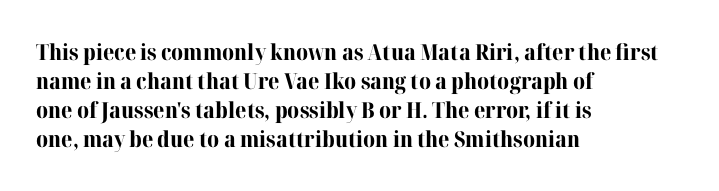
Q: Is the text bold? A: Yes.
Q: Is the text italic (slanted)? A: No, it is upright.
Q: Is the text underlined? A: No.
Q: How is the paragraph aligned? A: Left-aligned.
Q: Is the spacing between letters normal or unusually wide? A: Normal.
Q: Is the spacing between lines tight, normal or loose? A: Normal.
